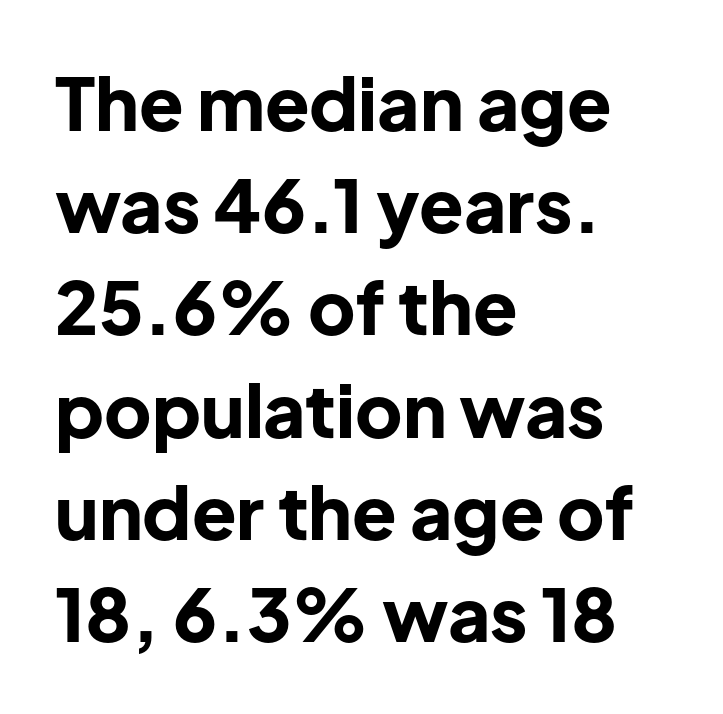
Upright lettering throughout. Notice how descenders clear the ascenders below comfortably — that's standard leading. A clean baseline with only descenders dipping below it. The letters carry no serifs — their stems end cleanly without finishing strokes. Teacher's note: observe the even left margin — that is flush-left alignment. Honestly, the letter spacing is just normal — you wouldn't notice it.
